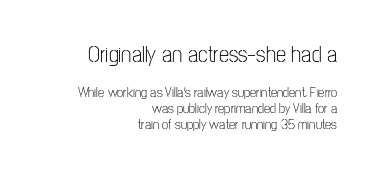
{"italic": "no", "bold": "no", "underline": "no", "align": "right", "line_spacing": "tight", "line_spacing_ratio": 1.13, "letter_spacing": "normal", "letter_spacing_em": 0.0, "larger_block": "first", "size_ratio": 1.64, "glyph_px": 23}
